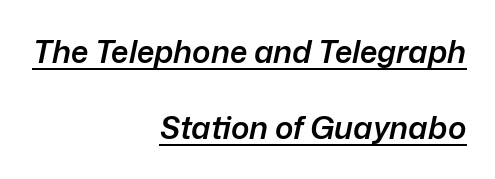
{"italic": "yes", "lean": "right", "slant_degrees": 12, "bold": "semi", "weight": "semibold", "width": "normal", "stroke_contrast": "low", "x_height": "medium", "monospaced": "no", "underline": "yes", "align": "right", "line_spacing": "loose", "line_spacing_ratio": 2.46, "letter_spacing": "normal", "letter_spacing_em": 0.0, "glyph_px": 31}
